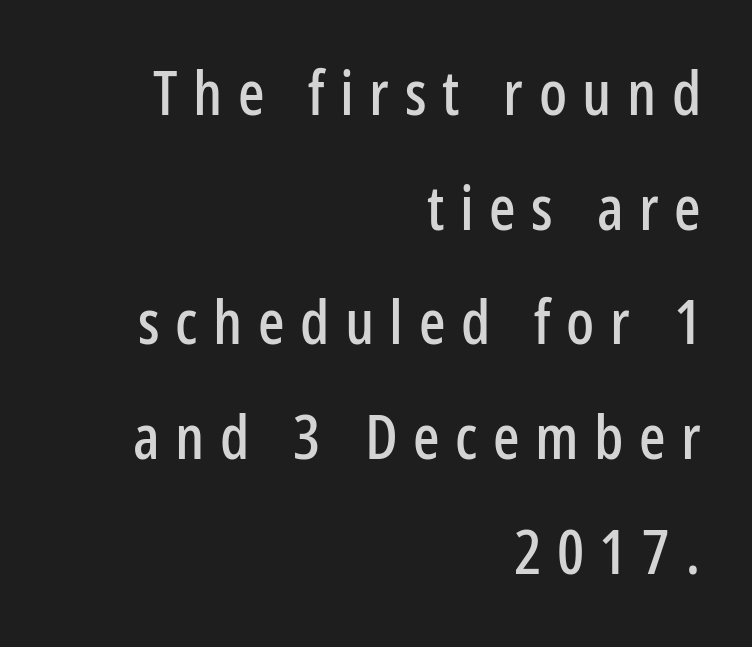
The image shows 62 px condensed sans-serif type, upright; set right-aligned, line spacing 1.85x, unusually wide letter spacing (+0.25 em), not underlined; low stroke contrast and a medium x-height.
